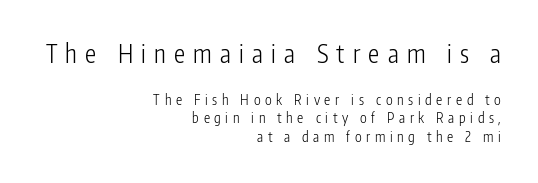
Q: Is the text bold? A: No.
Q: Is the text italic (slanted)? A: No, it is upright.
Q: Is the text underlined? A: No.
Q: How is the paragraph aligned? A: Right-aligned.
Q: Is the spacing between letters normal or unusually wide? A: Unusually wide.
Q: Is the spacing between lines tight, normal or loose? A: Normal.
Q: Which block of text is set in a larger size, the first (top) or the second (bottom)? A: The first (top) one.
